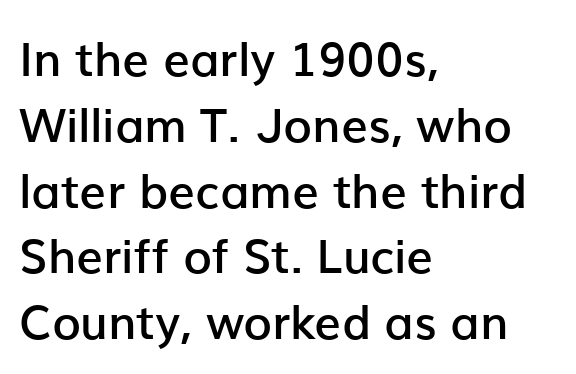
The image shows 47 px semibold sans-serif type, upright; set left-aligned, normal line spacing (1.4x), normal letter spacing, not underlined; low stroke contrast and a medium x-height.
